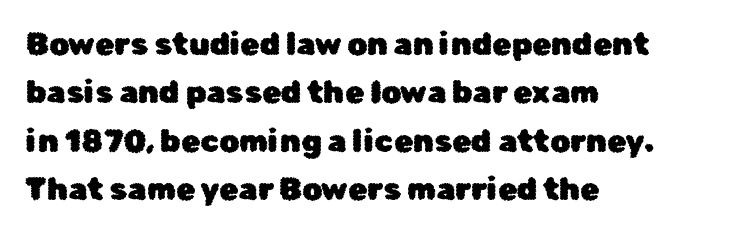
{"serif": "no", "italic": "no", "width": "normal", "stroke_contrast": "low", "x_height": "medium", "monospaced": "no", "underline": "no", "align": "left", "line_spacing": "normal", "line_spacing_ratio": 1.56, "letter_spacing": "normal", "letter_spacing_em": 0.0, "glyph_px": 31}
